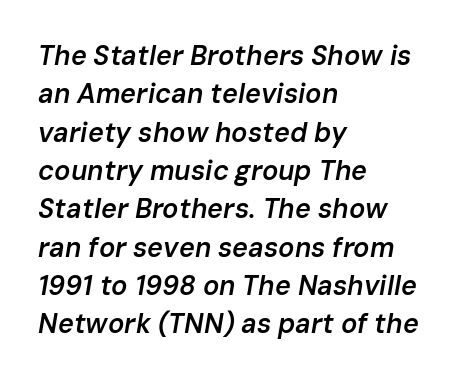
Q: Is the text bold? A: Semi-bold.
Q: Is the text italic (slanted)? A: Yes, it leans right by about 10 degrees.
Q: Is the text underlined? A: No.
Q: How is the paragraph aligned? A: Left-aligned.
Q: Is the spacing between letters normal or unusually wide? A: Normal.
Q: Is the spacing between lines tight, normal or loose? A: Normal.
